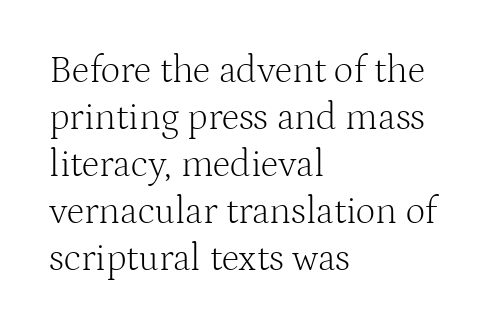
Q: Is the text bold? A: No.
Q: Is the text italic (slanted)? A: No, it is upright.
Q: Is the typeface a serif or a sans-serif typeface? A: Serif.
Q: Is the text underlined? A: No.
Q: How is the paragraph aligned? A: Left-aligned.
Q: Is the spacing between letters normal or unusually wide? A: Normal.
Q: Width (condensed, normal, or wide)? A: Normal.
Q: Stroke contrast? A: Medium.
Q: x-height? A: Medium.
Q: Monospaced? A: No.
